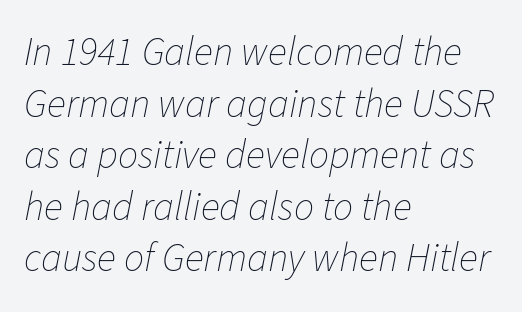
Q: Is the text bold? A: No.
Q: Is the text italic (slanted)? A: Yes, it leans right by about 11 degrees.
Q: Is the text underlined? A: No.
Q: How is the paragraph aligned? A: Left-aligned.
Q: Is the spacing between letters normal or unusually wide? A: Normal.
Q: Is the spacing between lines tight, normal or loose? A: Normal.
Q: Width (condensed, normal, or wide)? A: Normal.
Q: Stroke contrast? A: Low.
Q: x-height? A: Medium.
Q: Monospaced? A: No.
